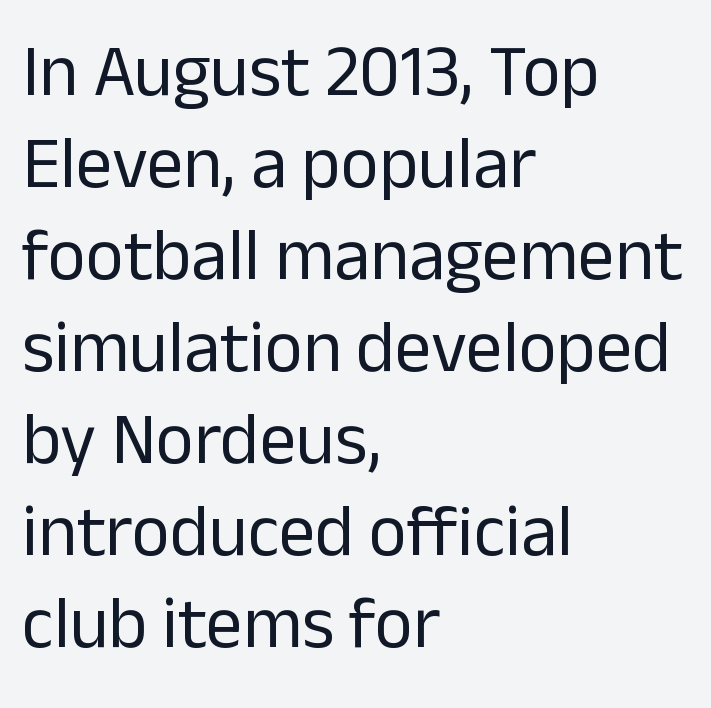
The image shows 73 px regular-weight sans-serif type, upright; set left-aligned, normal line spacing (1.26x), normal letter spacing, not underlined; low stroke contrast and a medium x-height.
